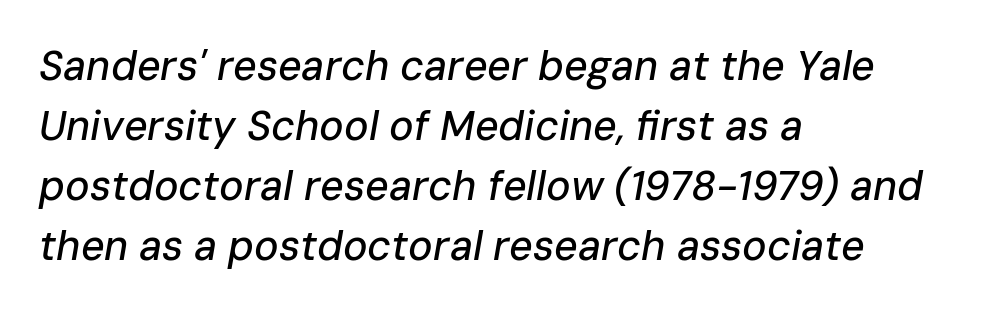
Q: Is the text italic (slanted)? A: Yes, it leans right by about 10 degrees.
Q: Is the text underlined? A: No.
Q: How is the paragraph aligned? A: Left-aligned.
Q: Is the spacing between letters normal or unusually wide? A: Normal.
Q: Is the spacing between lines tight, normal or loose? A: Normal.
Q: Width (condensed, normal, or wide)? A: Normal.
Q: Stroke contrast? A: Low.
Q: x-height? A: Medium.
Q: Monospaced? A: No.
